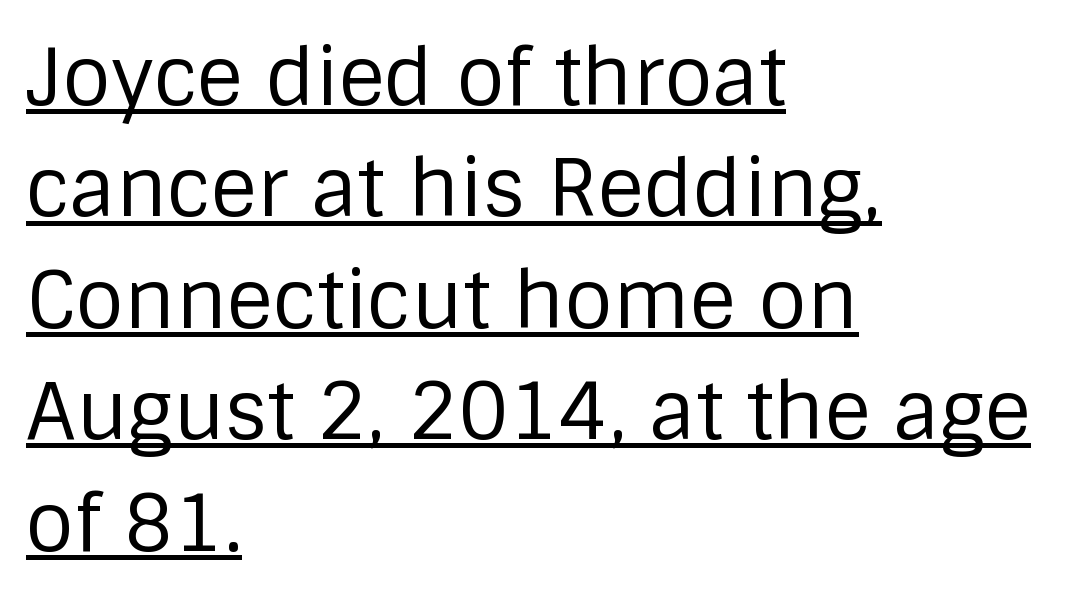
{"serif": "no", "italic": "no", "bold": "no", "weight": "regular", "width": "normal", "stroke_contrast": "low", "x_height": "large", "monospaced": "no", "underline": "yes", "align": "left", "line_spacing": "normal", "line_spacing_ratio": 1.41, "letter_spacing": "normal", "letter_spacing_em": 0.0, "glyph_px": 79}
